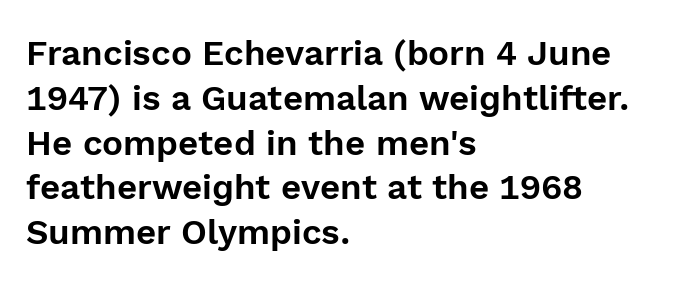
Q: Is the text italic (slanted)? A: No, it is upright.
Q: Is the typeface a serif or a sans-serif typeface? A: Sans-serif.
Q: Is the text underlined? A: No.
Q: How is the paragraph aligned? A: Left-aligned.
Q: Is the spacing between letters normal or unusually wide? A: Normal.
Q: Is the spacing between lines tight, normal or loose? A: Normal.
Q: Width (condensed, normal, or wide)? A: Normal.
Q: x-height? A: Medium.
Q: Monospaced? A: No.
